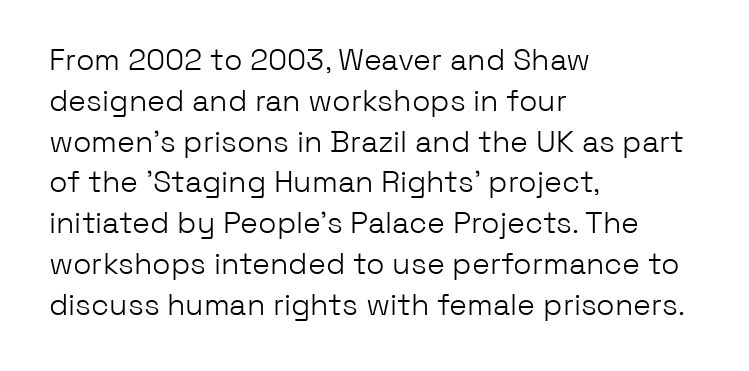
{"serif": "no", "italic": "no", "bold": "no", "weight": "light", "width": "normal", "stroke_contrast": "low", "x_height": "medium", "monospaced": "no", "underline": "no", "align": "left", "line_spacing": "normal", "line_spacing_ratio": 1.36, "letter_spacing": "normal", "letter_spacing_em": 0.0, "glyph_px": 30}
